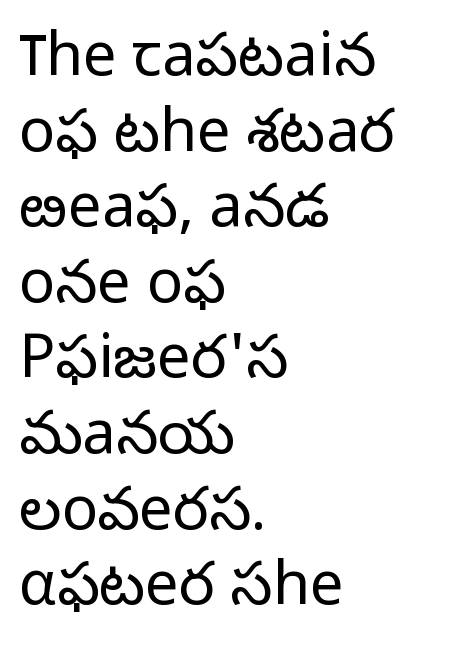
{"serif": "no", "italic": "no", "bold": "no", "weight": "light", "width": "normal", "stroke_contrast": "low", "x_height": "medium", "monospaced": "no", "underline": "no", "align": "left", "line_spacing": "normal", "line_spacing_ratio": 1.26, "letter_spacing": "normal", "letter_spacing_em": 0.0, "glyph_px": 60}
